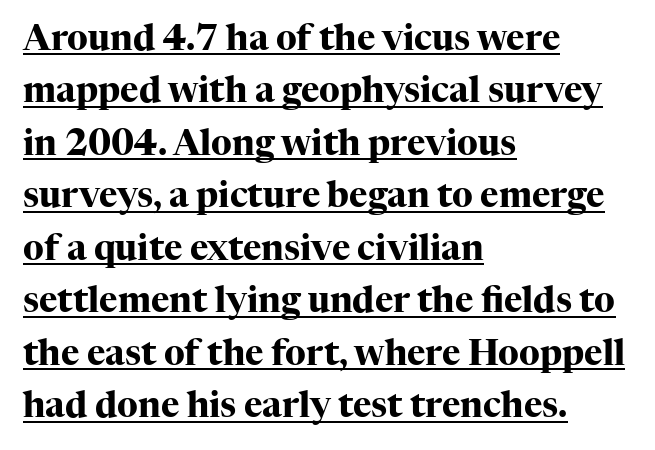
Inter-character spacing is left at the font's built-in metrics. Character widths vary here, with narrow letters taking less room than wide ones. It's the straight-up-and-down kind of type. The rendering anchors every line to the left-hand side.
